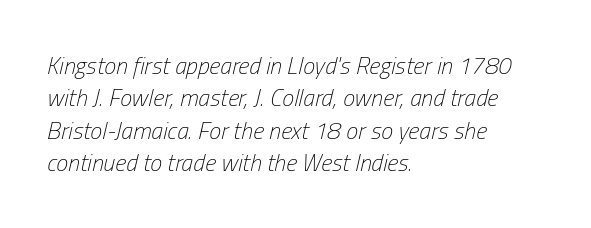
{"italic": "yes", "lean": "right", "slant_degrees": 13, "bold": "no", "underline": "no", "align": "left", "line_spacing": "normal", "line_spacing_ratio": 1.35, "letter_spacing": "normal", "letter_spacing_em": 0.0, "glyph_px": 24}
